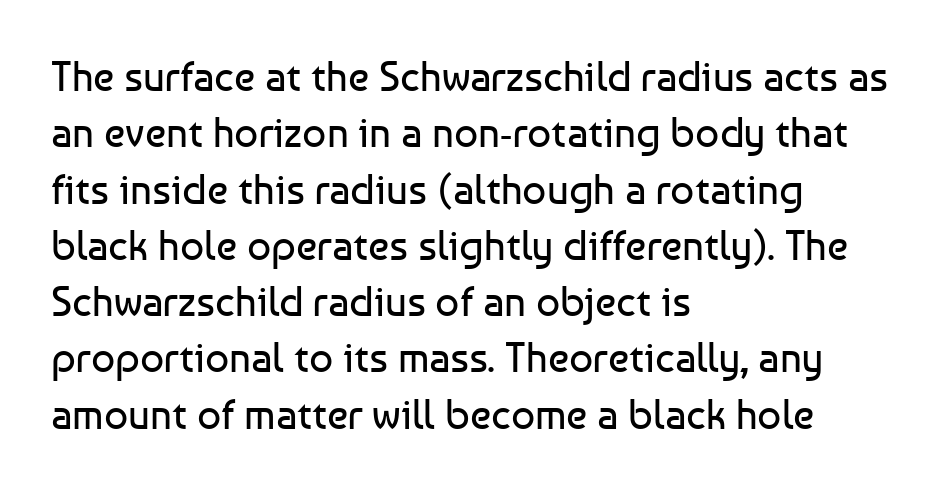
Examine the stroke ends and you'll find no serifs. A typesetter would call this proportional, since set widths differ per character. Lines of text with bare space underneath. In terms of letterspacing, this is plain default setting. One glance says typical: line gaps are just what's usual.
